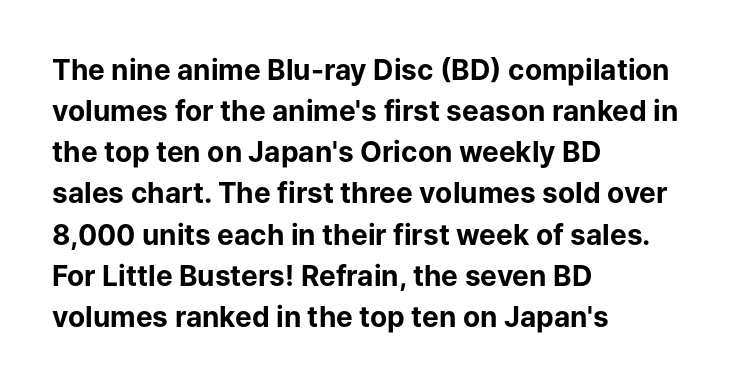
Serifs: no, the terminals of the letterforms are clean. Thick stems and heavy bowls — unmistakably bold. Italic? Not at all — the glyphs are vertical. Words appear dense and cohesive because spacing is normal. Underlining? Definitely not there.
